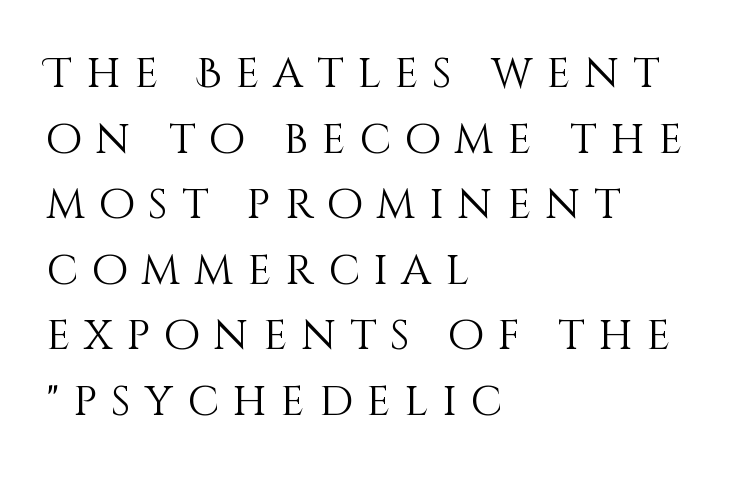
The image shows 42 px light type, upright; set left-aligned, normal line spacing (1.56x), unusually wide letter spacing (+0.33 em), not underlined; medium stroke contrast and a large x-height.
